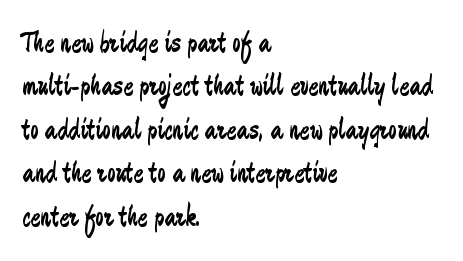
The image shows 30 px regular-weight, condensed sans-serif type; set left-aligned, normal line spacing (1.45x), normal letter spacing, not underlined; low stroke contrast and a small x-height.
